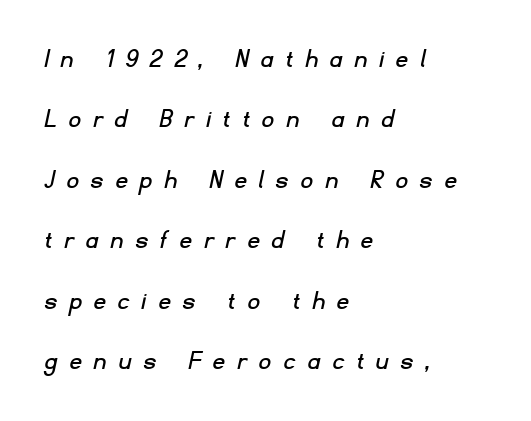
Q: Is the typeface a serif or a sans-serif typeface? A: Sans-serif.
Q: Is the text underlined? A: No.
Q: How is the paragraph aligned? A: Left-aligned.
Q: Is the spacing between letters normal or unusually wide? A: Unusually wide.
Q: Is the spacing between lines tight, normal or loose? A: Loose.
Q: Width (condensed, normal, or wide)? A: Normal.
Q: Stroke contrast? A: Low.
Q: x-height? A: Small.
Q: Monospaced? A: No.
